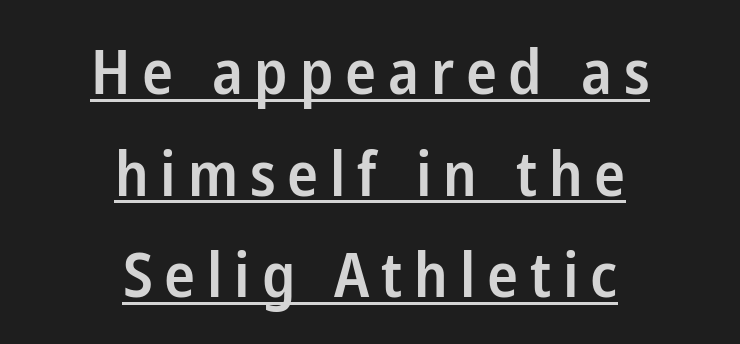
The lines in this sample share a center point and differ in where they start and stop. Check the space under the baseline: a stroke is drawn there. A normal amount of white space separates one row of letters from the next. Nothing sits at the stroke ends, so this counts as sans-serif. Posture: straight, roman, zero tilt. These lines are rendered in a variable-pitch font.
